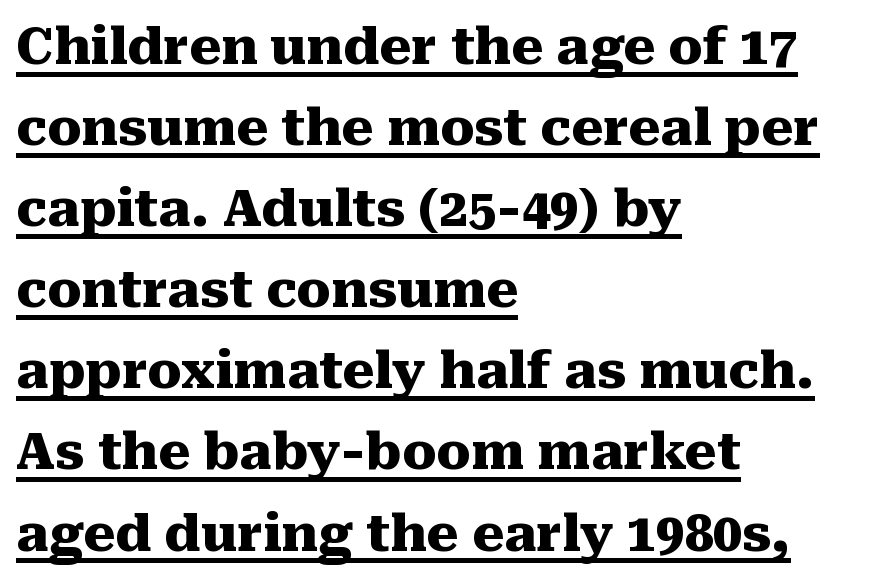
{"serif": "yes", "italic": "no", "bold": "yes", "weight": "heavy", "width": "normal", "stroke_contrast": "medium", "x_height": "medium", "monospaced": "no", "underline": "yes", "align": "left", "line_spacing": "normal", "line_spacing_ratio": 1.59, "letter_spacing": "normal", "letter_spacing_em": 0.0, "glyph_px": 51}
